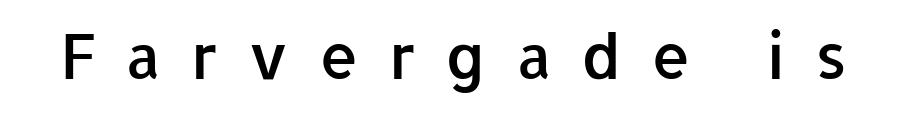
Q: Is the text bold? A: Semi-bold.
Q: Is the text italic (slanted)? A: No, it is upright.
Q: Is the typeface a serif or a sans-serif typeface? A: Sans-serif.
Q: Is the text underlined? A: No.
Q: Is the spacing between letters normal or unusually wide? A: Unusually wide.
Q: Width (condensed, normal, or wide)? A: Normal.
Q: Stroke contrast? A: Low.
Q: x-height? A: Medium.
Q: Monospaced? A: No.
